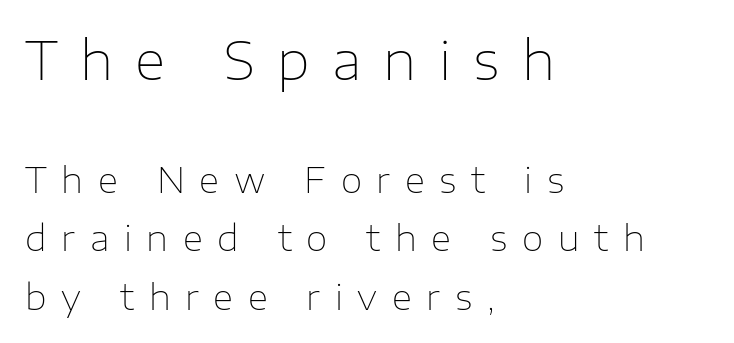
{"serif": "no", "italic": "no", "bold": "no", "weight": "thin", "width": "normal", "stroke_contrast": "low", "x_height": "medium", "monospaced": "no", "underline": "no", "align": "left", "line_spacing": "normal", "line_spacing_ratio": 1.67, "letter_spacing": "wide", "letter_spacing_em": 0.42, "larger_block": "first", "size_ratio": 1.51, "glyph_px": 53}
